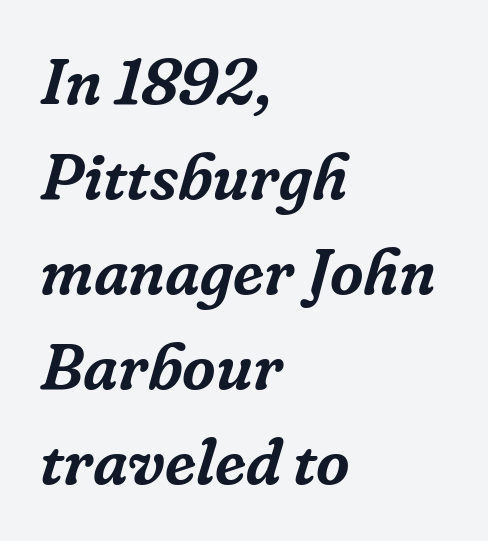
{"serif": "yes", "italic": "yes", "lean": "right", "slant_degrees": 16, "width": "normal", "stroke_contrast": "low", "x_height": "medium", "monospaced": "no", "underline": "no", "align": "left", "line_spacing": "normal", "line_spacing_ratio": 1.46, "letter_spacing": "normal", "letter_spacing_em": 0.0, "glyph_px": 65}
